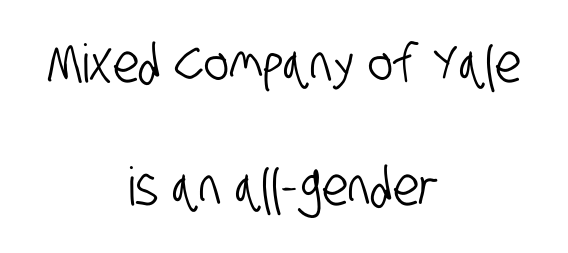
Q: Is the typeface a serif or a sans-serif typeface? A: Sans-serif.
Q: Is the text underlined? A: No.
Q: How is the paragraph aligned? A: Centered.
Q: Is the spacing between letters normal or unusually wide? A: Normal.
Q: Is the spacing between lines tight, normal or loose? A: Loose.
Q: Width (condensed, normal, or wide)? A: Condensed.
Q: Stroke contrast? A: Low.
Q: x-height? A: Large.
Q: Monospaced? A: No.
